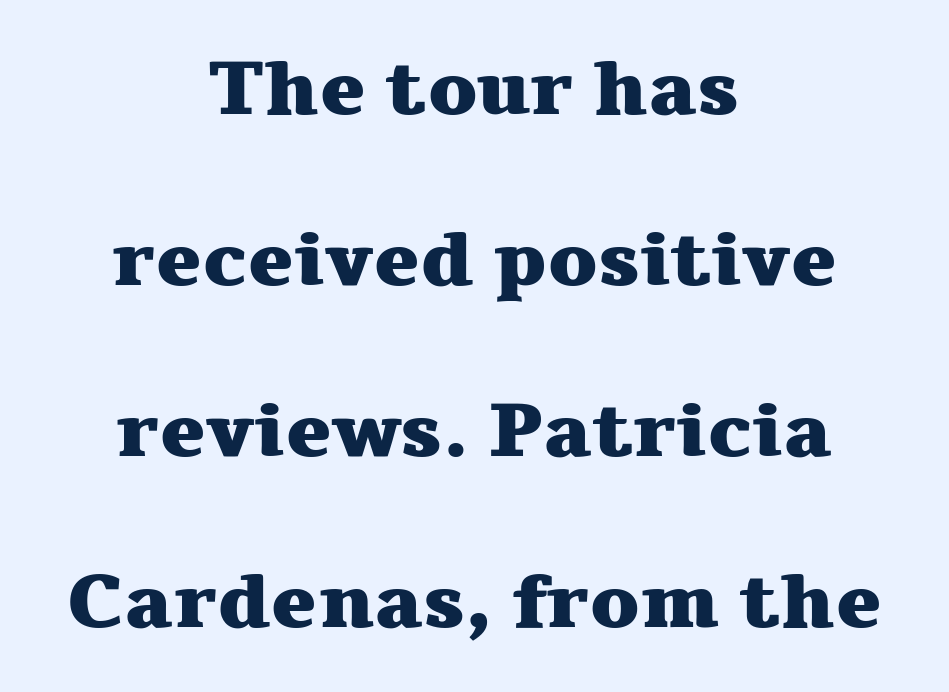
Q: Is the text bold? A: Yes.
Q: Is the text italic (slanted)? A: No, it is upright.
Q: Is the typeface a serif or a sans-serif typeface? A: Serif.
Q: Is the text underlined? A: No.
Q: How is the paragraph aligned? A: Centered.
Q: Is the spacing between letters normal or unusually wide? A: Normal.
Q: Is the spacing between lines tight, normal or loose? A: Loose.
Q: Width (condensed, normal, or wide)? A: Wide.
Q: Stroke contrast? A: Medium.
Q: x-height? A: Medium.
Q: Monospaced? A: No.
